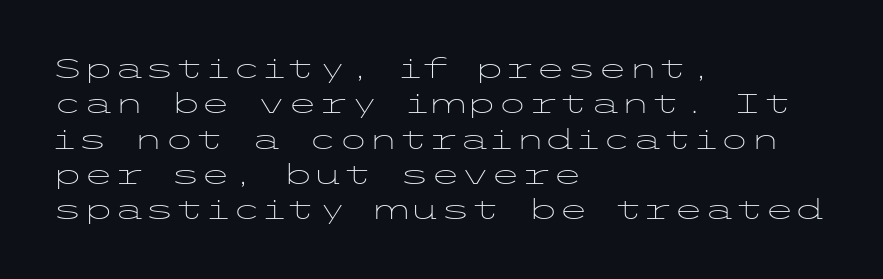
These glyphs show unthickened strokes, regular width or finer. The vertical gap from one line to the next is medium. Typographically, this falls in the sans-serif category. Every stem runs plumb, perpendicular to the baseline. How are the letters spaced? Ordinarily, with no added tracking. Line starts are locked; line ends wander.
